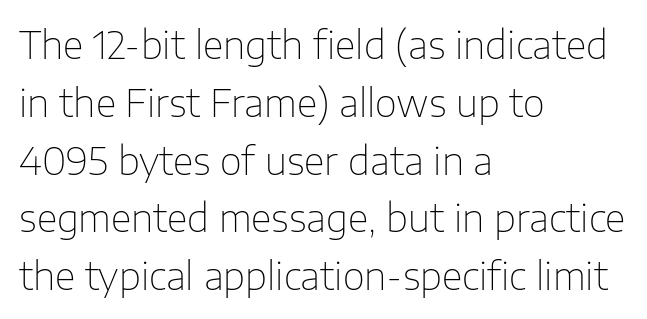
{"serif": "no", "italic": "no", "bold": "no", "weight": "thin", "width": "normal", "stroke_contrast": "low", "x_height": "medium", "monospaced": "no", "underline": "no", "align": "left", "line_spacing": "normal", "line_spacing_ratio": 1.52, "letter_spacing": "normal", "letter_spacing_em": 0.0, "glyph_px": 38}
